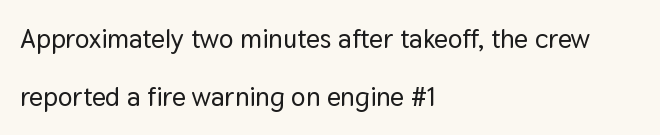
Q: Is the text italic (slanted)? A: No, it is upright.
Q: Is the text underlined? A: No.
Q: How is the paragraph aligned? A: Left-aligned.
Q: Is the spacing between letters normal or unusually wide? A: Normal.
Q: Is the spacing between lines tight, normal or loose? A: Loose.
